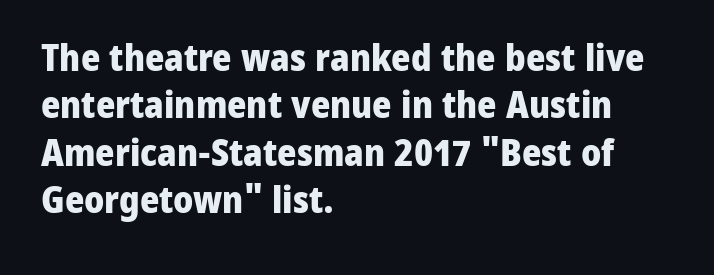
{"serif": "no", "italic": "no", "bold": "yes", "weight": "heavy", "width": "normal", "stroke_contrast": "low", "x_height": "medium", "monospaced": "no", "underline": "no", "align": "left", "line_spacing": "normal", "line_spacing_ratio": 1.28, "letter_spacing": "normal", "letter_spacing_em": 0.0, "glyph_px": 37}
